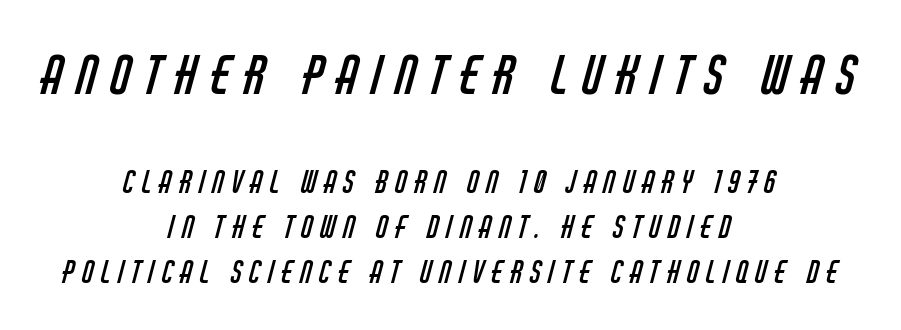
Notice how descenders clear the ascenders below comfortably — that's standard leading. Each letter's strokes conclude bluntly, with no projecting serifs. Summary of weight: not heavy and not bold. Leftover space on each line is divided equally before and after the words. Reading top to bottom, the characters get smaller at the block break.
